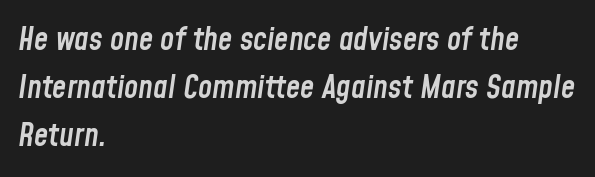
{"italic": "yes", "lean": "right", "slant_degrees": 8, "bold": "semi", "weight": "semibold", "width": "condensed", "stroke_contrast": "low", "x_height": "medium", "monospaced": "no", "underline": "no", "align": "left", "line_spacing": "normal", "line_spacing_ratio": 1.5, "letter_spacing": "normal", "letter_spacing_em": 0.0, "glyph_px": 32}
